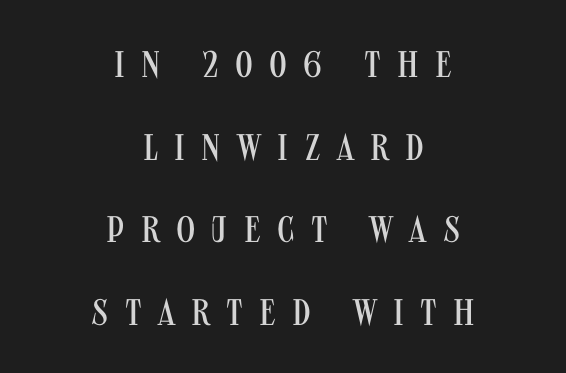
Q: Is the text bold? A: No.
Q: Is the text italic (slanted)? A: No, it is upright.
Q: Is the typeface a serif or a sans-serif typeface? A: Sans-serif.
Q: Is the text underlined? A: No.
Q: How is the paragraph aligned? A: Centered.
Q: Is the spacing between letters normal or unusually wide? A: Unusually wide.
Q: Is the spacing between lines tight, normal or loose? A: Loose.
Q: Width (condensed, normal, or wide)? A: Condensed.
Q: Stroke contrast? A: Medium.
Q: x-height? A: Large.
Q: Monospaced? A: No.
